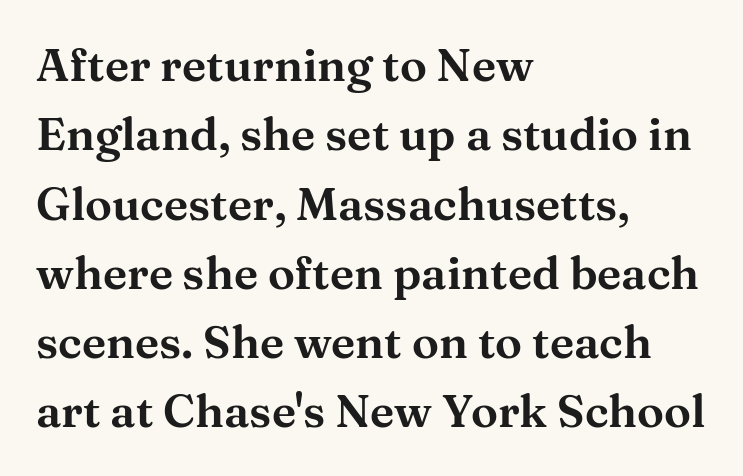
Think of a printed novel: that variable character pitch is what you see here. Decoration check: the copy has no underline. I'd call this a serif setting — the letters wear small feet. Successive baselines arrive at the customary interval. Default kerning and tracking; the words read as compact shapes.
